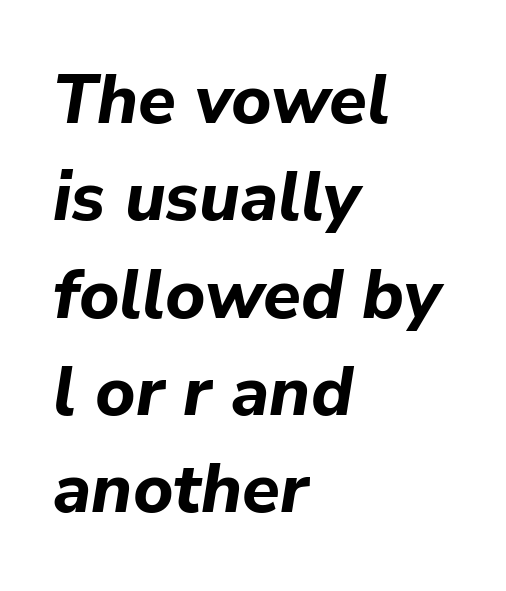
Q: Is the text bold? A: Yes.
Q: Is the text italic (slanted)? A: Yes, it leans right by about 9 degrees.
Q: Is the text underlined? A: No.
Q: How is the paragraph aligned? A: Left-aligned.
Q: Is the spacing between letters normal or unusually wide? A: Normal.
Q: Is the spacing between lines tight, normal or loose? A: Normal.
Q: Width (condensed, normal, or wide)? A: Normal.
Q: Stroke contrast? A: Low.
Q: x-height? A: Medium.
Q: Monospaced? A: No.
